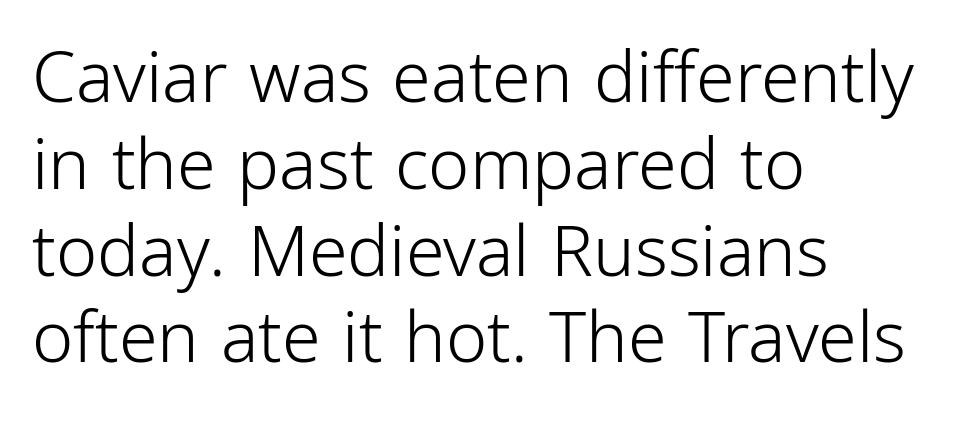
Q: Is the text bold? A: No.
Q: Is the text italic (slanted)? A: No, it is upright.
Q: Is the typeface a serif or a sans-serif typeface? A: Sans-serif.
Q: Is the text underlined? A: No.
Q: How is the paragraph aligned? A: Left-aligned.
Q: Is the spacing between letters normal or unusually wide? A: Normal.
Q: Width (condensed, normal, or wide)? A: Condensed.
Q: Stroke contrast? A: Low.
Q: x-height? A: Medium.
Q: Monospaced? A: No.
